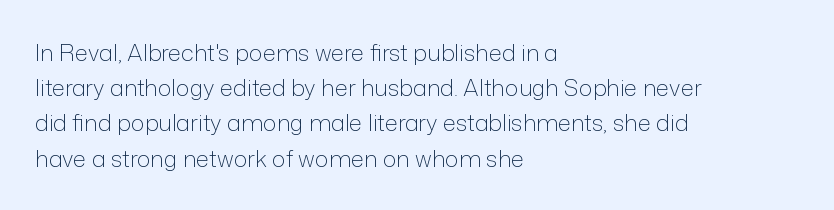
The image shows 23 px text type, upright; set left-aligned, normal line spacing (1.53x), normal letter spacing, not underlined.
